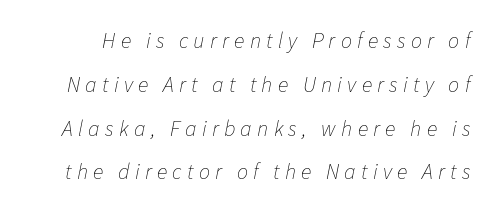
Q: Is the text bold? A: No.
Q: Is the text italic (slanted)? A: Yes, it leans right by about 11 degrees.
Q: Is the text underlined? A: No.
Q: Is the spacing between letters normal or unusually wide? A: Unusually wide.
Q: Is the spacing between lines tight, normal or loose? A: Loose.
